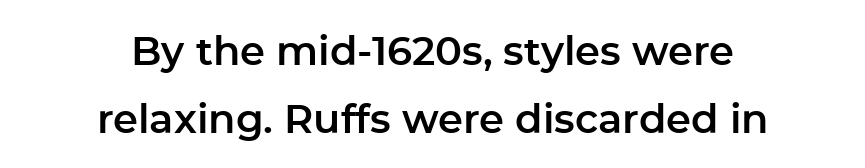
Q: Is the text italic (slanted)? A: No, it is upright.
Q: Is the typeface a serif or a sans-serif typeface? A: Sans-serif.
Q: Is the text underlined? A: No.
Q: How is the paragraph aligned? A: Centered.
Q: Is the spacing between letters normal or unusually wide? A: Normal.
Q: Is the spacing between lines tight, normal or loose? A: Normal.
Q: Width (condensed, normal, or wide)? A: Normal.
Q: Stroke contrast? A: Low.
Q: x-height? A: Medium.
Q: Monospaced? A: No.
